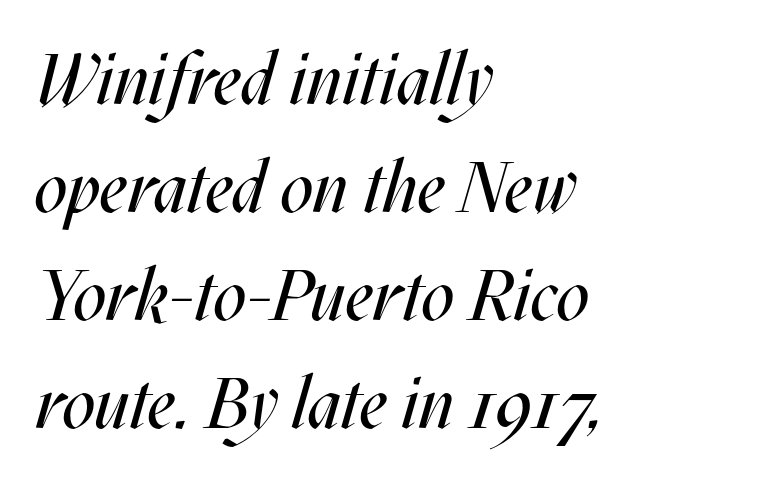
The image shows 72 px regular-weight, condensed type, italic (leaning right); set left-aligned, normal line spacing (1.5x), normal letter spacing, not underlined; medium stroke contrast and a large x-height.
